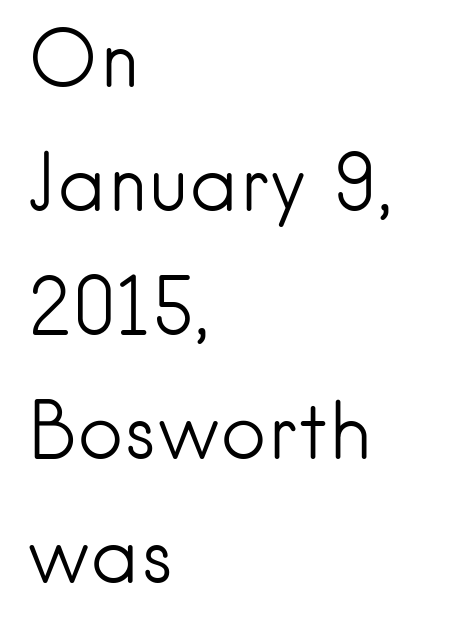
The image shows 79 px light sans-serif type, upright; set left-aligned, normal line spacing (1.57x), normal letter spacing, not underlined; low stroke contrast and a small x-height.
